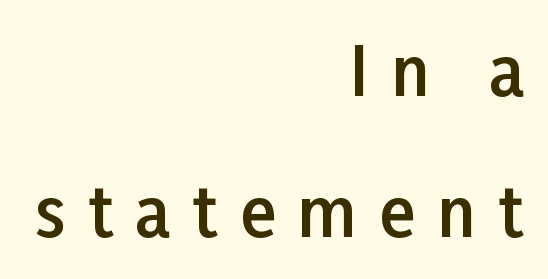
The image shows 67 px semibold sans-serif type, upright; set right-aligned, loose line spacing (2.1x), unusually wide letter spacing (+0.33 em), not underlined; low stroke contrast and a medium x-height.
